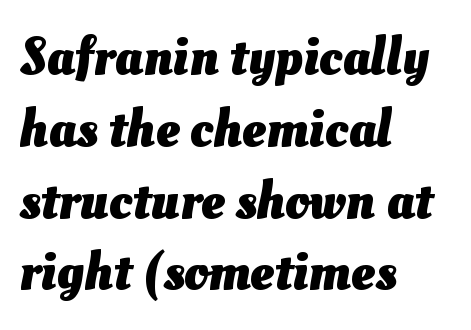
Q: Is the text bold? A: Yes.
Q: Is the text underlined? A: No.
Q: How is the paragraph aligned? A: Left-aligned.
Q: Is the spacing between letters normal or unusually wide? A: Normal.
Q: Is the spacing between lines tight, normal or loose? A: Normal.
Q: Width (condensed, normal, or wide)? A: Normal.
Q: Stroke contrast? A: Medium.
Q: x-height? A: Small.
Q: Monospaced? A: No.
